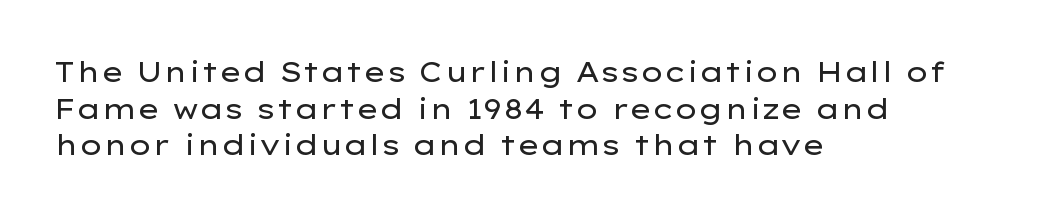
{"serif": "no", "italic": "no", "bold": "no", "weight": "regular", "width": "wide", "stroke_contrast": "low", "x_height": "medium", "monospaced": "no", "underline": "no", "align": "left", "line_spacing": "normal", "line_spacing_ratio": 1.31, "letter_spacing": "normal", "letter_spacing_em": 0.0, "glyph_px": 28}
